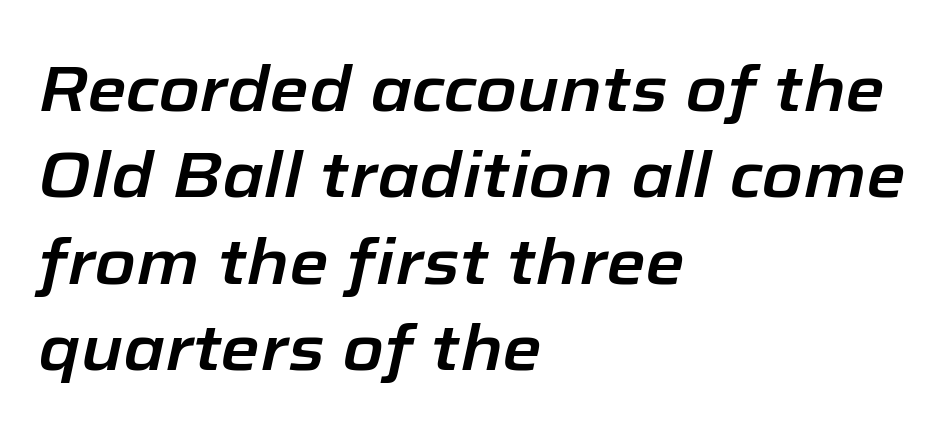
The words here are not underlined. This sample is left-justified, so line endings fall wherever the words run out. Words appear dense and cohesive because spacing is normal. The rows are spaced the way most documents space them. An italicized treatment has been applied to the whole sample. The letters advance in unequal steps, a hallmark of proportional type.
